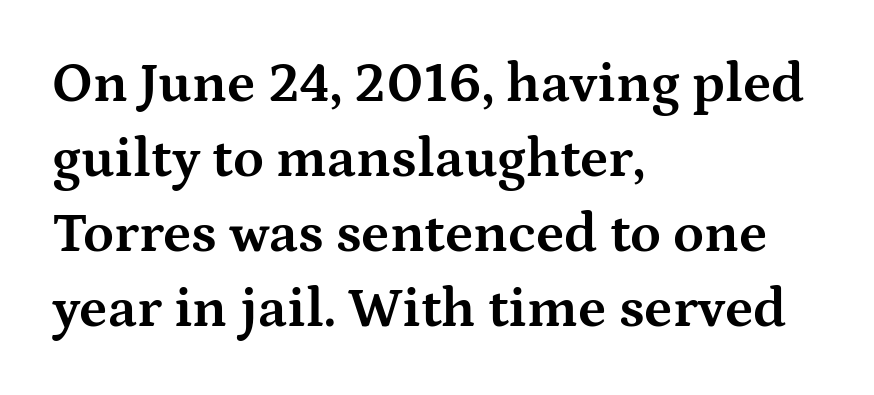
The image shows 56 px bold, wide serif type, upright; set left-aligned, normal line spacing (1.34x), normal letter spacing, not underlined; medium stroke contrast and a medium x-height.
